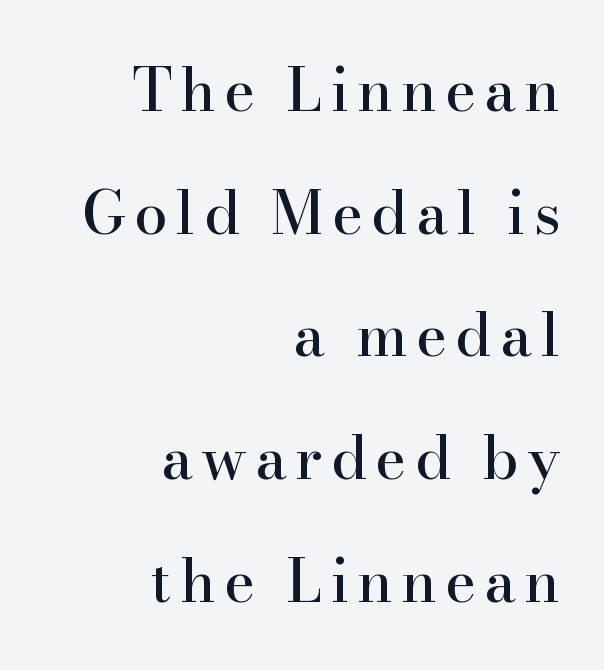
The image shows 59 px serif type, upright; set right-aligned, loose line spacing (2.08x), not underlined; high stroke contrast and a small x-height.
